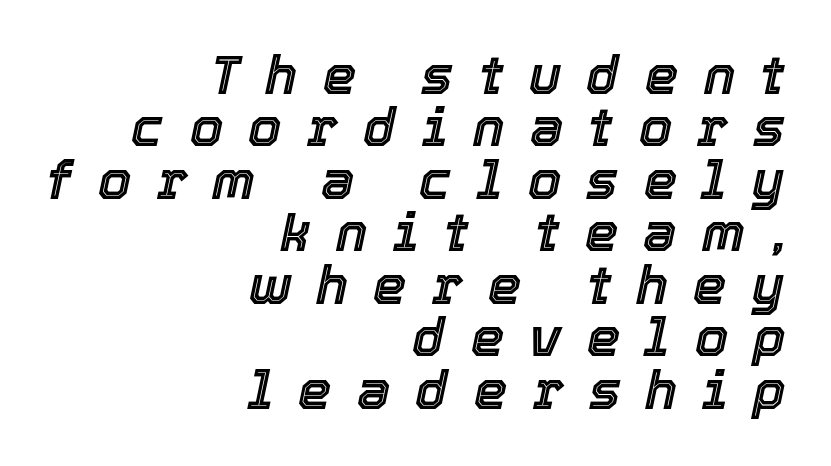
{"italic": "yes", "lean": "right", "slant_degrees": 12, "width": "normal", "x_height": "medium", "monospaced": "no", "underline": "no", "align": "right", "line_spacing": "tight", "line_spacing_ratio": 0.99, "letter_spacing": "wide", "letter_spacing_em": 0.48, "glyph_px": 53}
